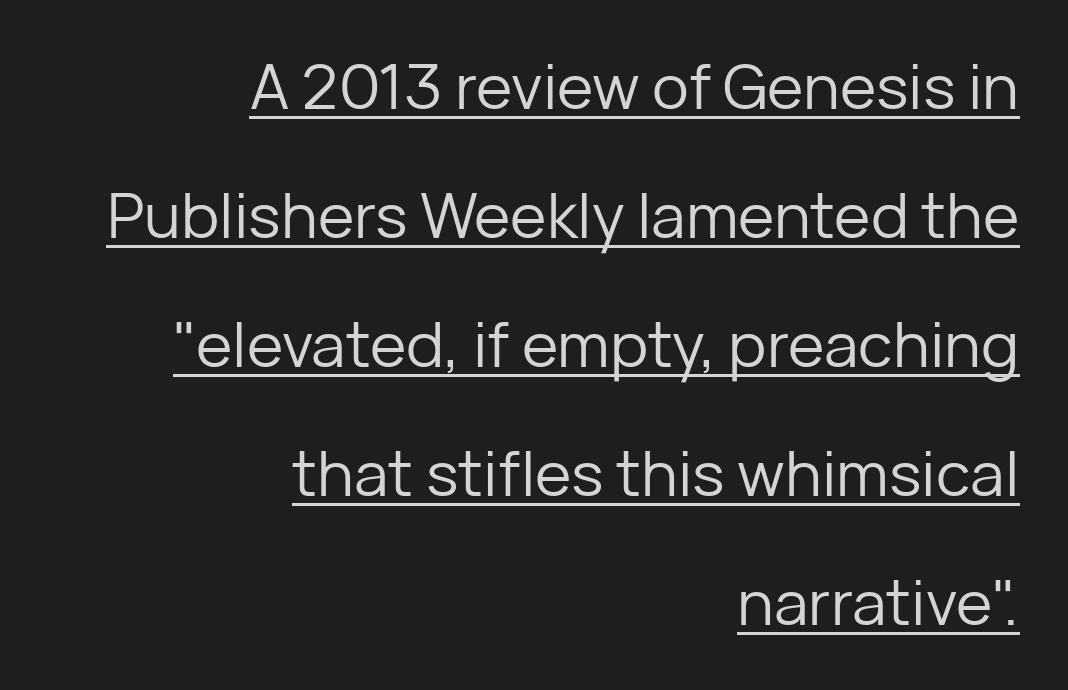
{"serif": "no", "italic": "no", "bold": "no", "weight": "regular", "width": "normal", "stroke_contrast": "low", "x_height": "medium", "monospaced": "no", "underline": "yes", "align": "right", "line_spacing": "loose", "line_spacing_ratio": 2.08, "letter_spacing": "normal", "letter_spacing_em": 0.0, "glyph_px": 62}
